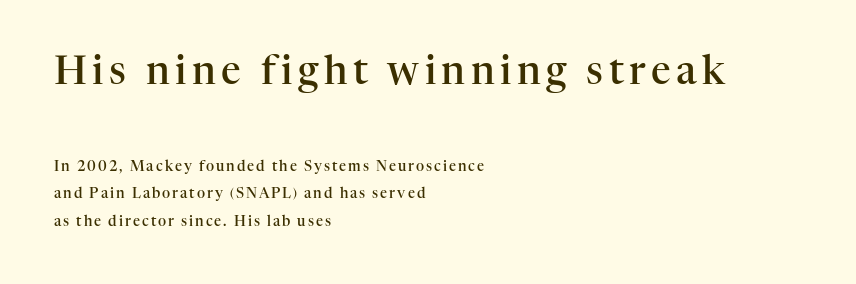
Q: Is the text bold? A: Semi-bold.
Q: Is the text italic (slanted)? A: No, it is upright.
Q: Is the typeface a serif or a sans-serif typeface? A: Serif.
Q: Is the text underlined? A: No.
Q: How is the paragraph aligned? A: Left-aligned.
Q: Is the spacing between lines tight, normal or loose? A: Loose.
Q: Which block of text is set in a larger size, the first (top) or the second (bottom)? A: The first (top) one.
Q: Width (condensed, normal, or wide)? A: Normal.
Q: Stroke contrast? A: High.
Q: x-height? A: Medium.
Q: Monospaced? A: No.
